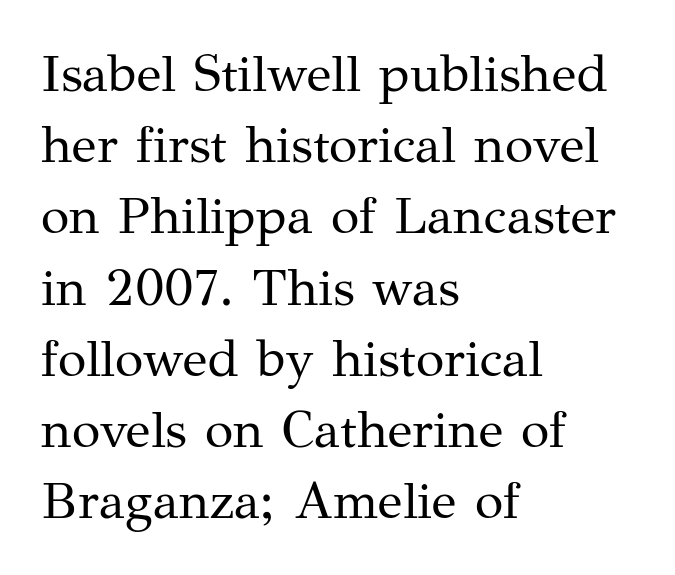
{"serif": "yes", "italic": "no", "bold": "no", "weight": "regular", "width": "normal", "stroke_contrast": "medium", "x_height": "medium", "monospaced": "no", "underline": "no", "align": "left", "line_spacing": "normal", "line_spacing_ratio": 1.37, "letter_spacing": "normal", "letter_spacing_em": 0.0, "glyph_px": 52}
